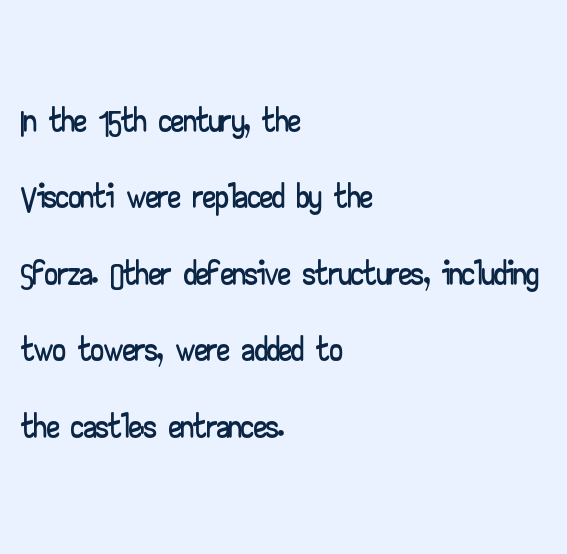
The rendering keeps characters at their native spacing. Lines of text with bare space underneath. Do the characters align in a grid? No, the font is proportional. Tall strokes in this sample are plumb rather than angled. Students, observe: this is what conventionally led text looks like.
